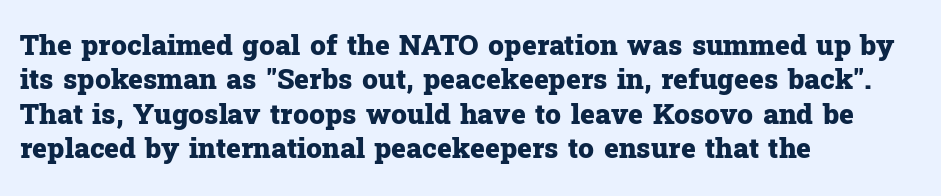
Q: Is the text bold? A: Yes.
Q: Is the text italic (slanted)? A: No, it is upright.
Q: Is the typeface a serif or a sans-serif typeface? A: Serif.
Q: Is the text underlined? A: No.
Q: How is the paragraph aligned? A: Left-aligned.
Q: Is the spacing between letters normal or unusually wide? A: Normal.
Q: Width (condensed, normal, or wide)? A: Normal.
Q: Stroke contrast? A: Low.
Q: x-height? A: Medium.
Q: Monospaced? A: No.
